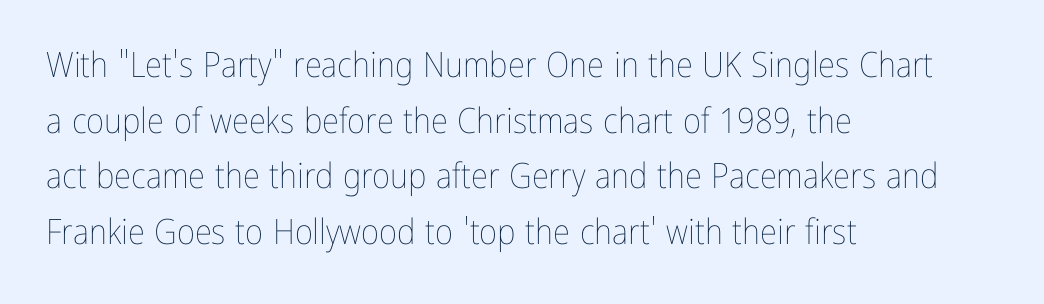
Q: Is the text bold? A: No.
Q: Is the text italic (slanted)? A: No, it is upright.
Q: Is the text underlined? A: No.
Q: How is the paragraph aligned? A: Left-aligned.
Q: Is the spacing between letters normal or unusually wide? A: Normal.
Q: Is the spacing between lines tight, normal or loose? A: Normal.
Q: Width (condensed, normal, or wide)? A: Condensed.
Q: Stroke contrast? A: Low.
Q: x-height? A: Medium.
Q: Monospaced? A: No.
